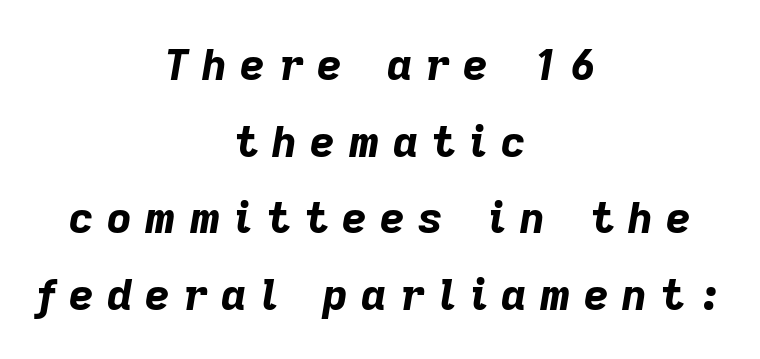
A typesetter would call this heavily tracked-out type. Bold? Absolutely — the strokes are thick and heavy. The passage shown is typed in a proportional face where columns would drift. The whitespace from short lines is split evenly between both sides. Slanted lettering throughout.
